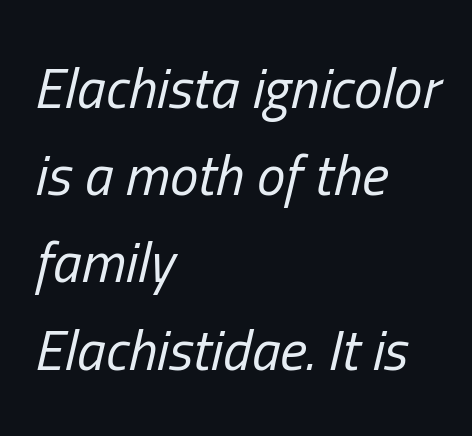
{"italic": "yes", "lean": "right", "slant_degrees": 13, "bold": "no", "weight": "regular", "width": "condensed", "stroke_contrast": "low", "x_height": "medium", "monospaced": "no", "underline": "no", "align": "left", "line_spacing": "normal", "line_spacing_ratio": 1.53, "letter_spacing": "normal", "letter_spacing_em": 0.0, "glyph_px": 57}
